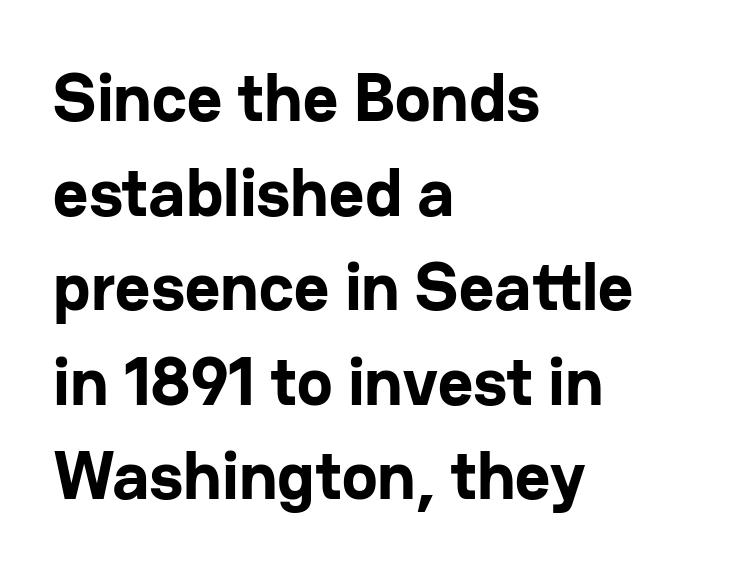
Each line starts at the same left margin while the right side varies. A roman cut, with each character standing at attention. Reading down the column, the eye jumps a familiar distance to each next line. Stroke terminals: plain, sans-serif. The space directly below the letters is spotless. The strokes are fattened all the way to bold.
